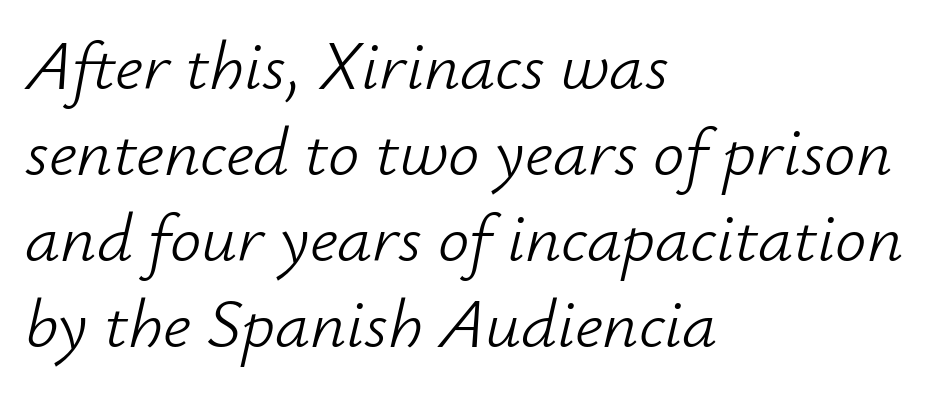
Glyph-to-glyph distance matches everyday printed text. Quick note: underline off. Would a proofreader flag this as italicized? Yes. This sample has the flowing, uneven cadence of proportional lettering. Nothing heavy about these letters — not bold at all.
